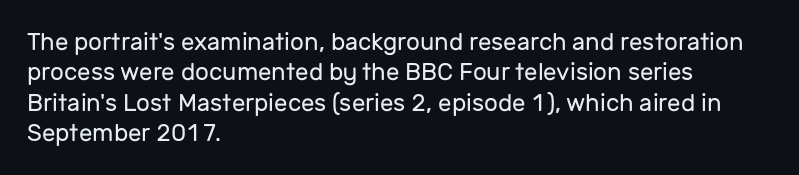
{"italic": "no", "bold": "no", "underline": "no", "align": "left", "line_spacing": "normal", "line_spacing_ratio": 1.27, "letter_spacing": "normal", "letter_spacing_em": 0.0, "glyph_px": 24}
